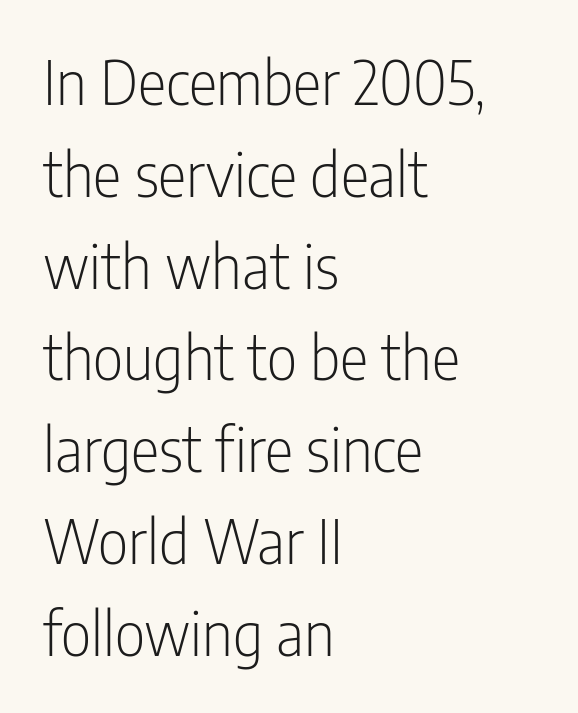
Q: Is the text bold? A: No.
Q: Is the text italic (slanted)? A: No, it is upright.
Q: Is the typeface a serif or a sans-serif typeface? A: Sans-serif.
Q: Is the text underlined? A: No.
Q: How is the paragraph aligned? A: Left-aligned.
Q: Is the spacing between letters normal or unusually wide? A: Normal.
Q: Is the spacing between lines tight, normal or loose? A: Normal.
Q: Width (condensed, normal, or wide)? A: Condensed.
Q: Stroke contrast? A: Low.
Q: x-height? A: Medium.
Q: Monospaced? A: No.
